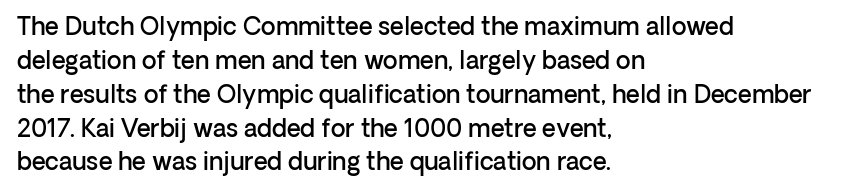
{"italic": "no", "bold": "semi", "underline": "no", "align": "left", "line_spacing": "normal", "line_spacing_ratio": 1.41, "letter_spacing": "normal", "letter_spacing_em": 0.0, "glyph_px": 24}
